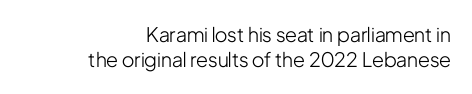
Q: Is the text bold? A: No.
Q: Is the text italic (slanted)? A: No, it is upright.
Q: Is the text underlined? A: No.
Q: How is the paragraph aligned? A: Right-aligned.
Q: Is the spacing between letters normal or unusually wide? A: Normal.
Q: Is the spacing between lines tight, normal or loose? A: Normal.
